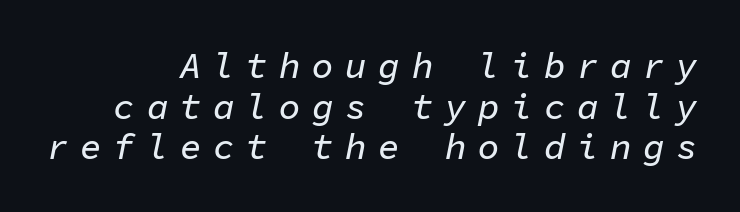
{"italic": "yes", "lean": "right", "slant_degrees": 11, "width": "normal", "stroke_contrast": "low", "x_height": "medium", "monospaced": "yes", "underline": "no", "align": "right", "line_spacing": "tight", "line_spacing_ratio": 1.13, "letter_spacing": "wide", "letter_spacing_em": 0.32, "glyph_px": 36}
